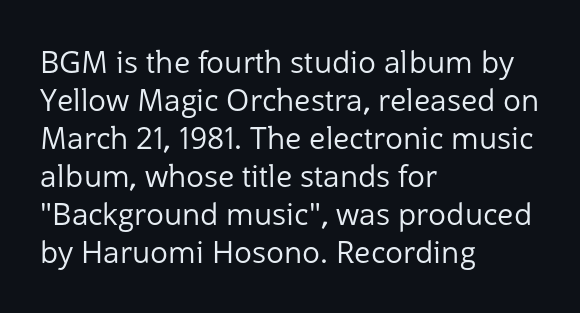
{"serif": "no", "italic": "no", "bold": "no", "weight": "regular", "width": "normal", "stroke_contrast": "low", "x_height": "medium", "monospaced": "no", "underline": "no", "align": "left", "line_spacing": "normal", "line_spacing_ratio": 1.27, "letter_spacing": "normal", "letter_spacing_em": 0.0, "glyph_px": 30}
